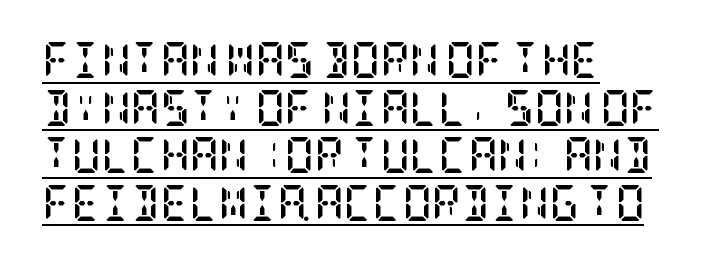
{"serif": "yes", "italic": "no", "bold": "yes", "weight": "semibold", "width": "condensed", "stroke_contrast": "low", "x_height": "large", "underline": "yes", "align": "left", "line_spacing": "normal", "line_spacing_ratio": 1.32, "letter_spacing": "normal", "letter_spacing_em": 0.0, "glyph_px": 36}
